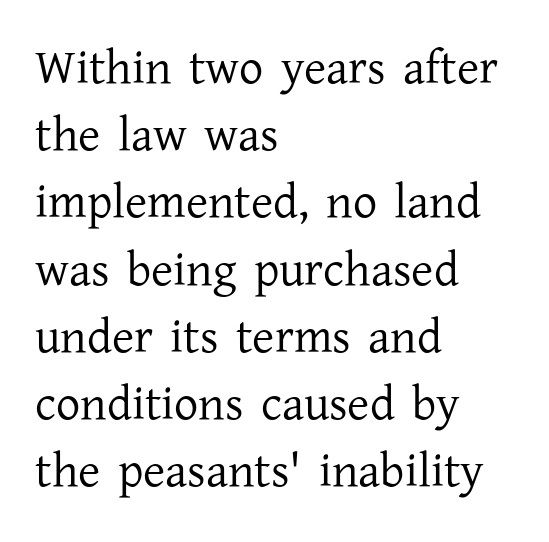
Think standard paragraph weight, or any step lighter than that. The compositor pushed each line to the left boundary. The rendering keeps characters at their native spacing. The space directly below the letters is spotless.
